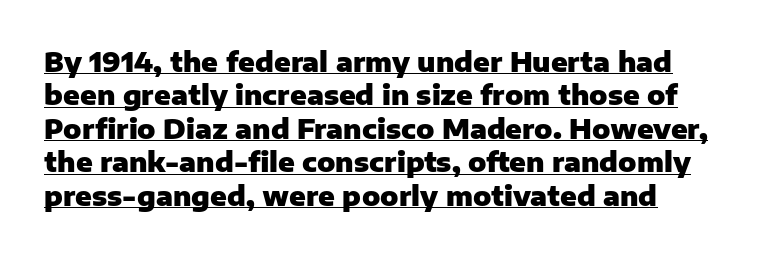
{"italic": "no", "bold": "yes", "underline": "yes", "align": "left", "line_spacing_ratio": 1.24, "letter_spacing": "normal", "letter_spacing_em": 0.0, "glyph_px": 27}
